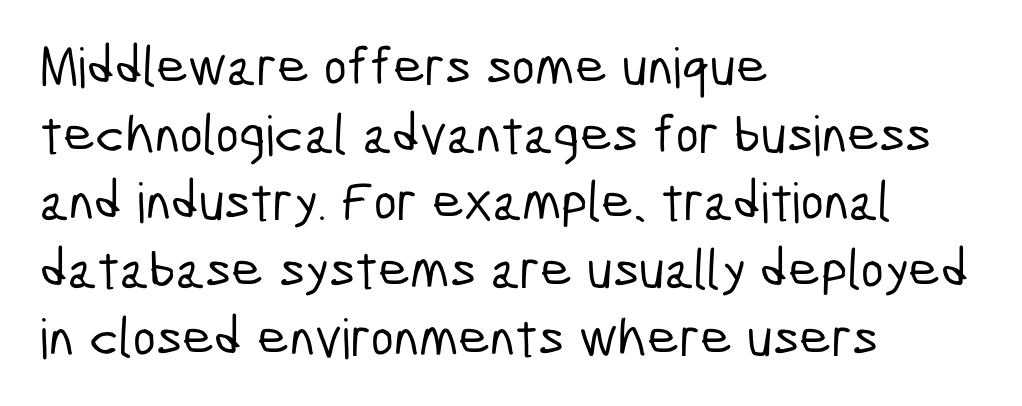
The text was rendered using a sans face with plain stroke endings. Each row of text sits above clean, open space. Varying glyph widths throughout — classic text-font behaviour. Notice how the passage keeps a crisp vertical edge on the left only. Standard letterfit; no display-style spreading of the glyphs.
